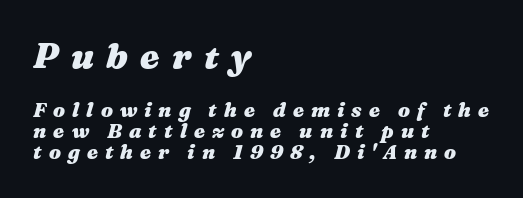
The image shows 35 px heavy, wide type, italic (leaning right); set left-aligned, tight line spacing (1.04x), unusually wide letter spacing (+0.35 em), not underlined; the first (top) block is 1.75x larger; medium stroke contrast and a medium x-height.
